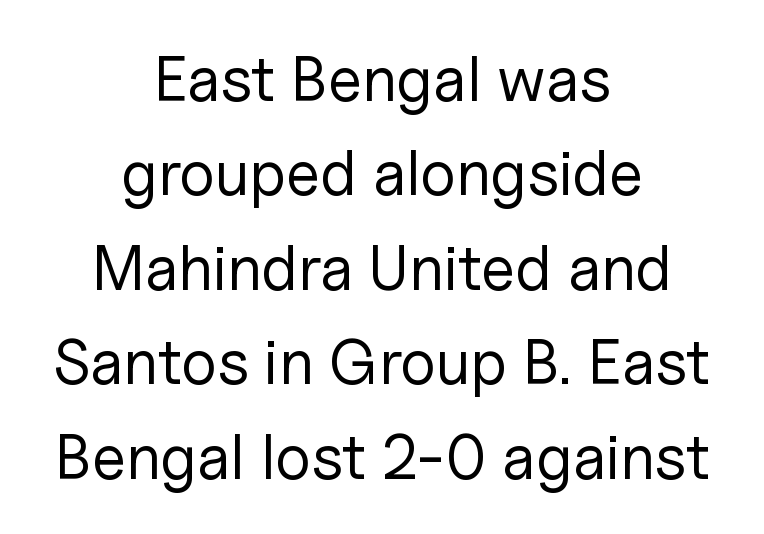
{"serif": "no", "italic": "no", "bold": "no", "weight": "regular", "width": "normal", "stroke_contrast": "low", "x_height": "medium", "monospaced": "no", "underline": "no", "align": "center", "line_spacing": "normal", "line_spacing_ratio": 1.5, "letter_spacing": "normal", "letter_spacing_em": 0.0, "glyph_px": 63}
